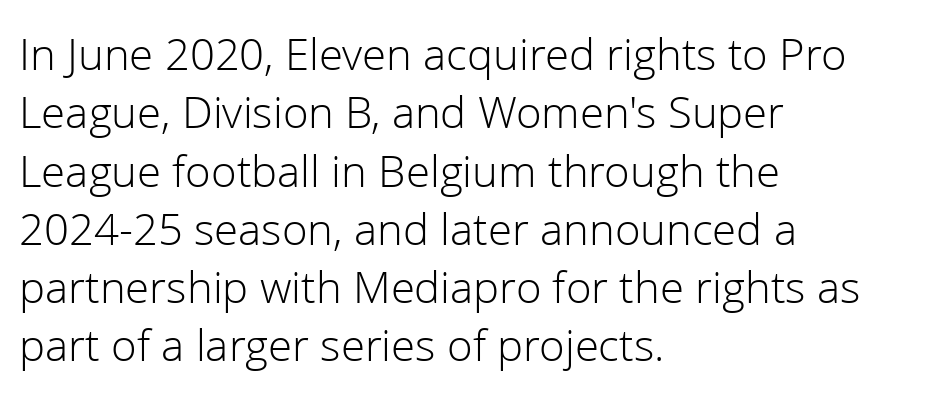
{"serif": "no", "italic": "no", "bold": "no", "weight": "light", "width": "normal", "stroke_contrast": "low", "x_height": "medium", "monospaced": "no", "underline": "no", "align": "left", "line_spacing_ratio": 1.24, "letter_spacing": "normal", "letter_spacing_em": 0.0, "glyph_px": 47}
